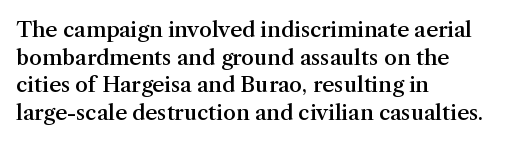
{"italic": "no", "bold": "semi", "underline": "no", "align": "left", "line_spacing": "normal", "line_spacing_ratio": 1.32, "letter_spacing": "normal", "letter_spacing_em": 0.0, "glyph_px": 21}
